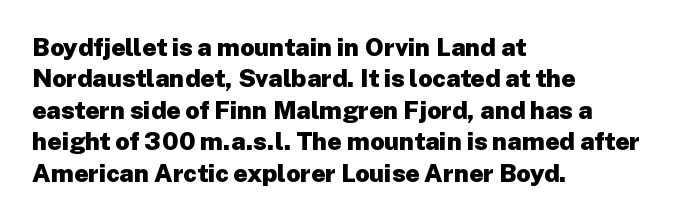
Q: Is the text bold? A: Yes.
Q: Is the text italic (slanted)? A: No, it is upright.
Q: Is the text underlined? A: No.
Q: How is the paragraph aligned? A: Left-aligned.
Q: Is the spacing between letters normal or unusually wide? A: Normal.
Q: Is the spacing between lines tight, normal or loose? A: Normal.
